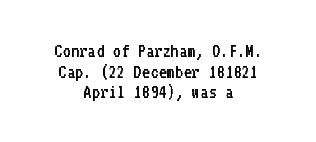
{"italic": "no", "bold": "no", "underline": "no", "align": "center", "line_spacing": "tight", "line_spacing_ratio": 1.03, "letter_spacing": "normal", "letter_spacing_em": 0.0, "glyph_px": 20}
